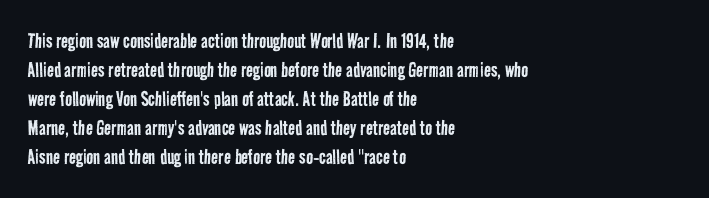
{"bold": "no", "underline": "no", "align": "left", "line_spacing": "normal", "line_spacing_ratio": 1.26, "letter_spacing": "normal", "letter_spacing_em": 0.0, "glyph_px": 23}
